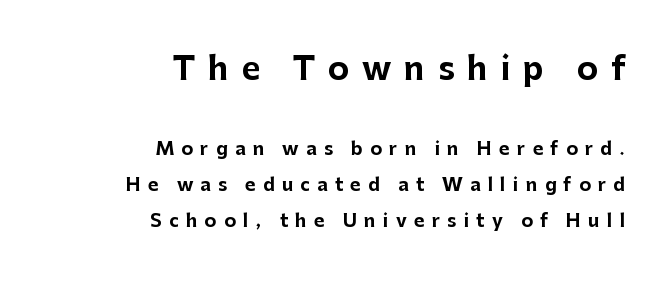
Varying glyph widths throughout — classic text-font behaviour. The type sits square on the baseline with zero lean. This sample trades compactness for vertical openness between lines. The more generous point size was reserved for the upper chunk. This is sans-serif lettering, the kind often seen on screens and signage. Alignment: flush right.
